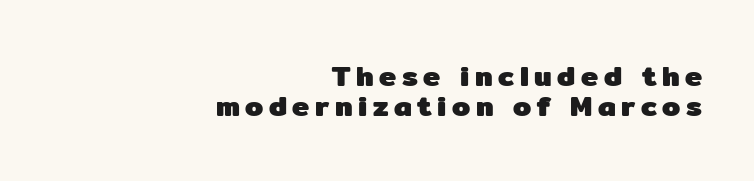
The image shows 29 px heavy sans-serif type, upright; set right-aligned, tight line spacing (1.03x), not underlined; low stroke contrast and a medium x-height.
